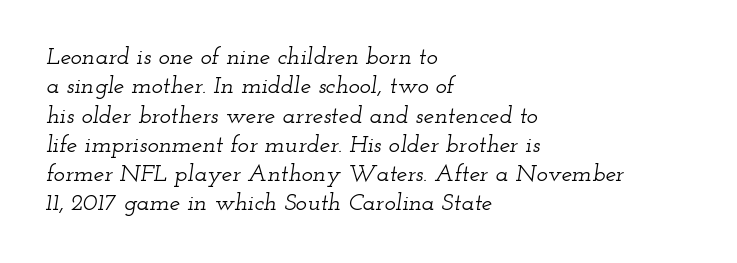
Casual observation: everything's shoved over to the left. Tracking here is standard; glyphs follow each other at the usual distance. The axis of the letterforms is tilted away from vertical. Check the space under the baseline: it is left empty.
